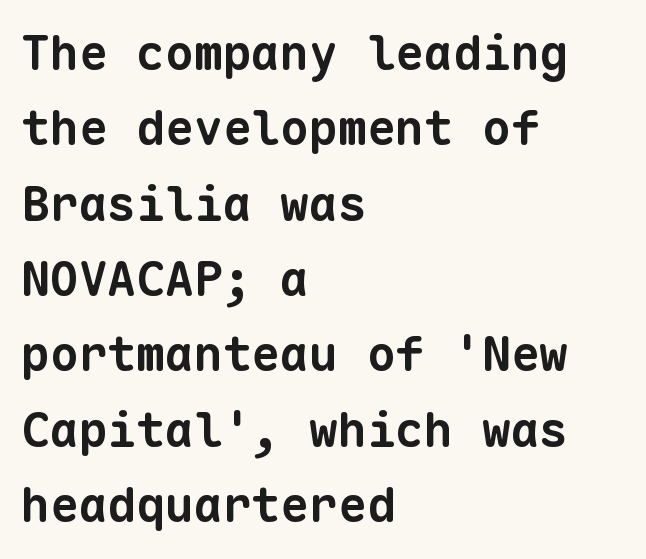
Q: Is the text bold? A: Yes.
Q: Is the typeface a serif or a sans-serif typeface? A: Sans-serif.
Q: Is the text underlined? A: No.
Q: How is the paragraph aligned? A: Left-aligned.
Q: Is the spacing between letters normal or unusually wide? A: Normal.
Q: Is the spacing between lines tight, normal or loose? A: Normal.
Q: Width (condensed, normal, or wide)? A: Normal.
Q: Stroke contrast? A: Low.
Q: x-height? A: Medium.
Q: Monospaced? A: Yes.
